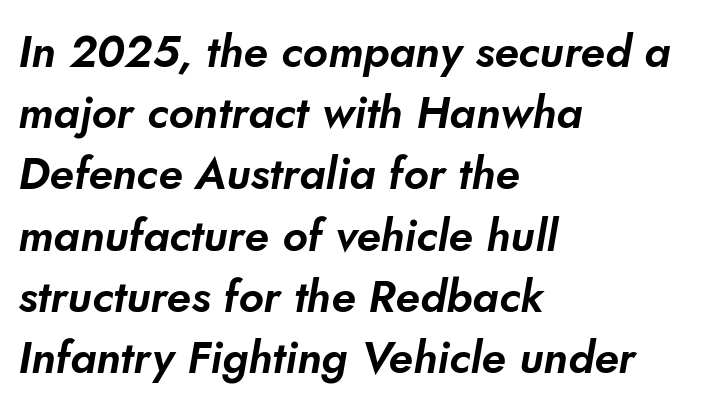
The lines sit at an ordinary, default distance from one another. Is the letter spacing exaggerated? No — it looks like the ordinary default. The ragged edge is on the right, which tells us the setting is flush left. These lines are rendered in a variable-pitch font. Serifs: no, the terminals of the letterforms are clean. Bare-footed words on every line.
